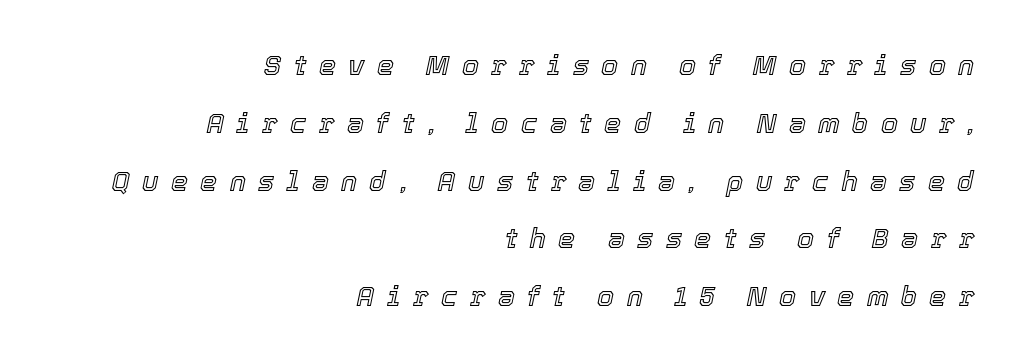
The glyphs are unaccompanied by any horizontal stroke below them. If you measured baseline to baseline, you'd find a long distance. When letters slant like this, we call the style italic. Does the copy run flush right? Yes — the right margin is perfectly even.
